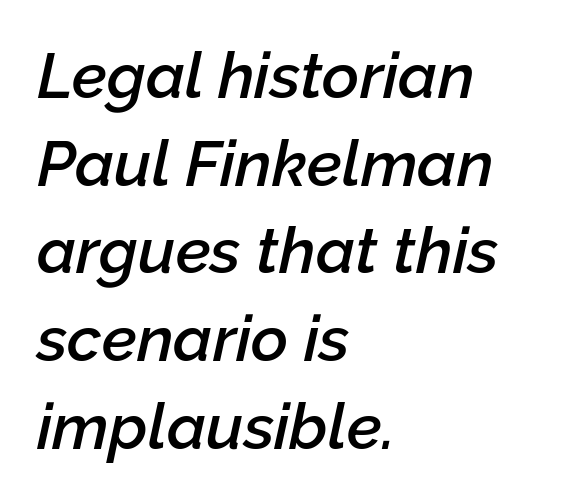
The words here are not underlined. The horizontal fit of the characters is conventional and even. The line-height multiplier appears to be the usual default. All the whitespace from short lines collects on the right. The rendering applies a slant to the glyphs.
